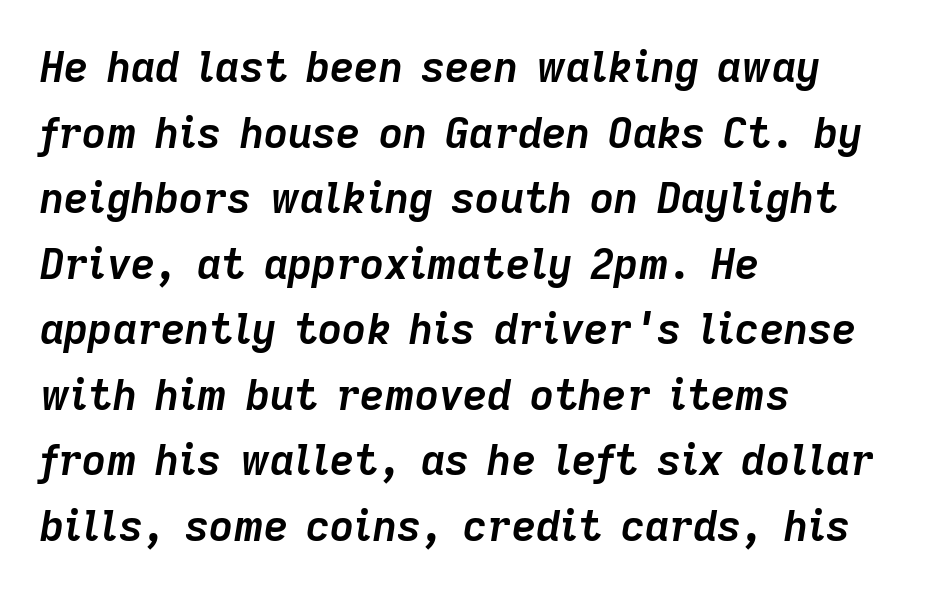
{"italic": "yes", "lean": "right", "slant_degrees": 9, "bold": "yes", "weight": "semibold", "width": "normal", "stroke_contrast": "low", "x_height": "medium", "monospaced": "no", "underline": "no", "align": "left", "line_spacing": "normal", "line_spacing_ratio": 1.56, "letter_spacing": "normal", "letter_spacing_em": 0.0, "glyph_px": 42}
